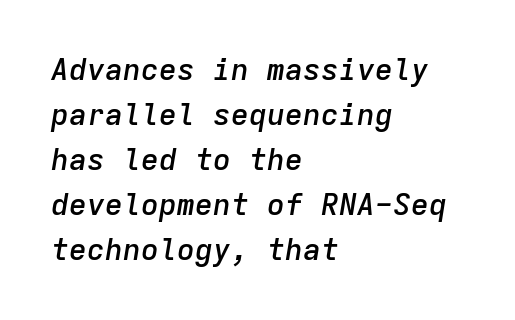
Posture: slanted. Fixed-width glyphs throughout — classic coding-font behaviour. Look at the stroke-to-counter ratio: somewhat heavy, a semibold. A typesetter would call this zero additional tracking. The specimen omits any rule beneath the text block's lines. The paragraph shown leans on its left margin.
